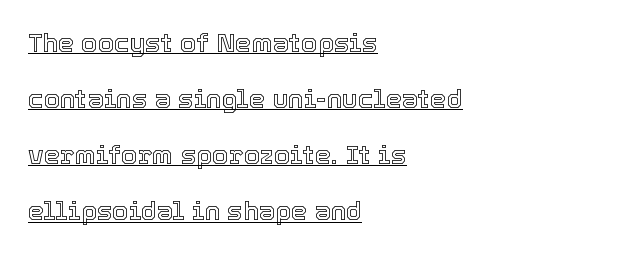
{"italic": "no", "underline": "yes", "align": "left", "line_spacing": "loose", "line_spacing_ratio": 2.16, "letter_spacing": "normal", "letter_spacing_em": 0.0, "glyph_px": 26}
